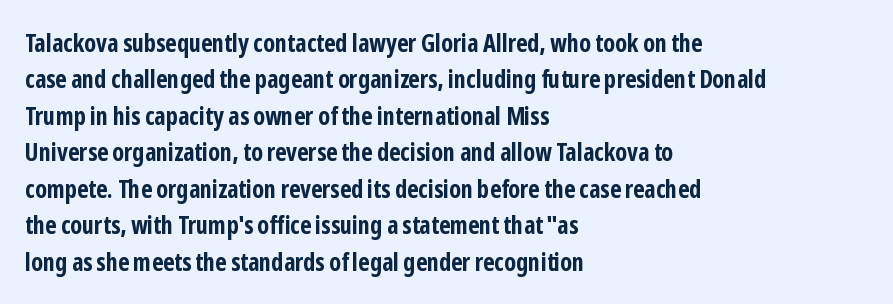
The image shows 25 px bold type, upright; set left-aligned, normal line spacing (1.46x), normal letter spacing, not underlined.
